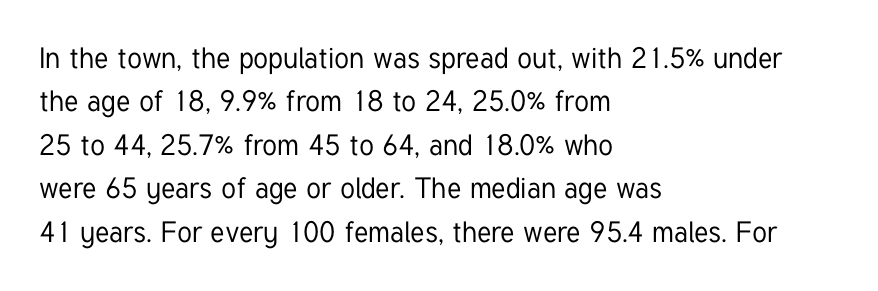
Varying glyph widths throughout — classic text-font behaviour. Regarding leading, the lines here are spaced in the standard way. Italic? Not at all — the glyphs are vertical. A typesetter would call this zero additional tracking. Is the block centered? No — it sits flush against the left margin.
